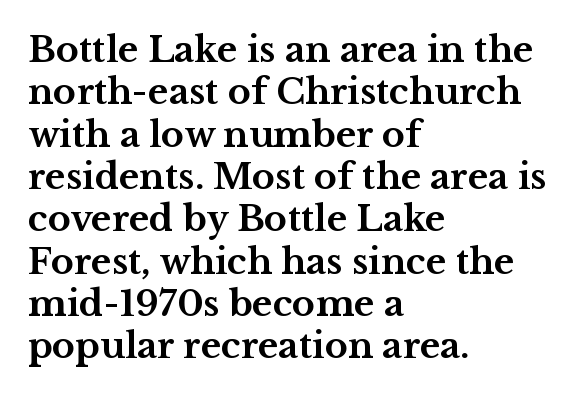
{"serif": "yes", "italic": "no", "bold": "yes", "weight": "bold", "width": "wide", "stroke_contrast": "medium", "x_height": "medium", "monospaced": "no", "underline": "no", "align": "left", "line_spacing_ratio": 1.21, "letter_spacing": "normal", "letter_spacing_em": 0.0, "glyph_px": 35}
